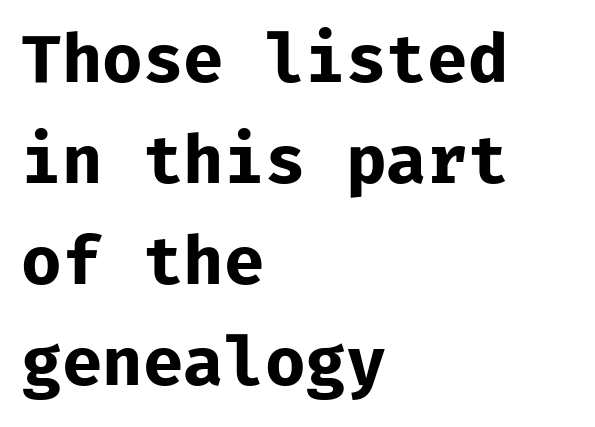
Underline: absent. The letters sit at their default tracking, neither squeezed nor spread. Classification — sans serif. This sample has the even, mechanical cadence of fixed-width lettering. Posture: vertical.
